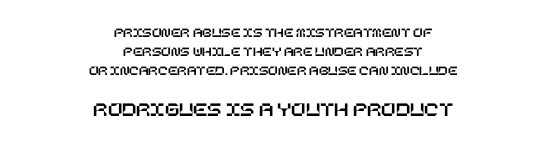
Underline: absent. How are the letters spaced? Ordinarily, with no added tracking. Does the lettering tilt? It doesn't — this is upright. Type size steps up from the first block to the second. The rendering uses a moderate line-height, typical for paragraphs.
